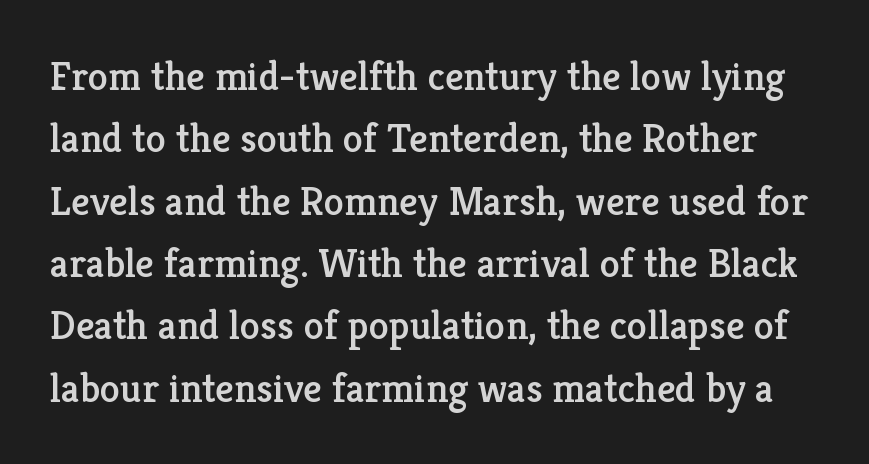
Q: Is the text italic (slanted)? A: No, it is upright.
Q: Is the typeface a serif or a sans-serif typeface? A: Serif.
Q: Is the text underlined? A: No.
Q: Is the spacing between letters normal or unusually wide? A: Normal.
Q: Is the spacing between lines tight, normal or loose? A: Normal.
Q: Width (condensed, normal, or wide)? A: Normal.
Q: Stroke contrast? A: Low.
Q: x-height? A: Medium.
Q: Monospaced? A: No.
